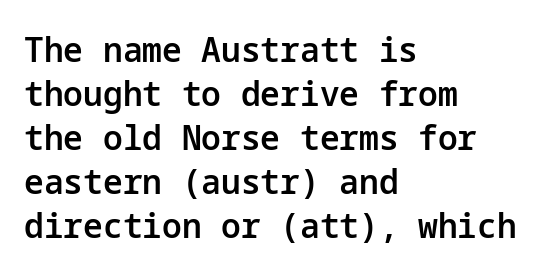
{"serif": "no", "italic": "no", "bold": "semi", "weight": "semibold", "width": "normal", "stroke_contrast": "low", "x_height": "medium", "underline": "no", "align": "left", "line_spacing": "normal", "line_spacing_ratio": 1.26, "letter_spacing": "normal", "letter_spacing_em": 0.0, "glyph_px": 35}
